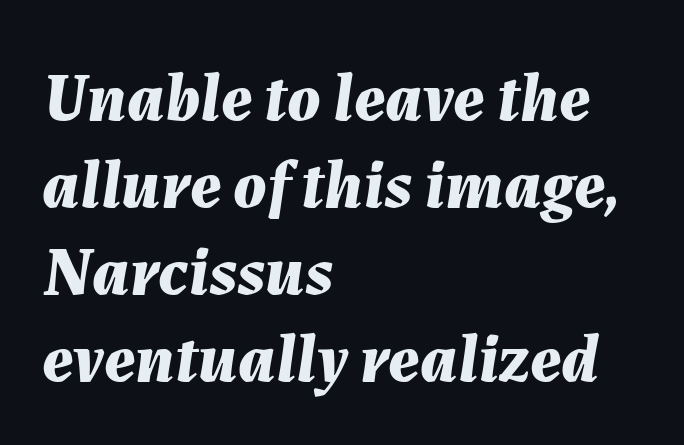
{"italic": "yes", "lean": "right", "slant_degrees": 7, "bold": "yes", "weight": "bold", "width": "normal", "stroke_contrast": "medium", "x_height": "medium", "monospaced": "no", "underline": "no", "align": "left", "line_spacing": "normal", "line_spacing_ratio": 1.26, "letter_spacing": "normal", "letter_spacing_em": 0.0, "glyph_px": 69}
